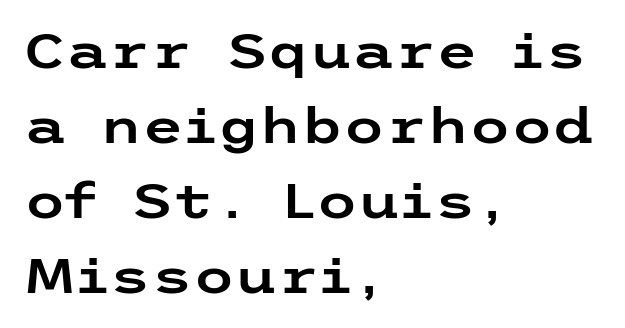
The image shows 48 px wide sans-serif type, upright; set left-aligned, normal line spacing (1.56x), normal letter spacing, not underlined; low stroke contrast and a medium x-height.
